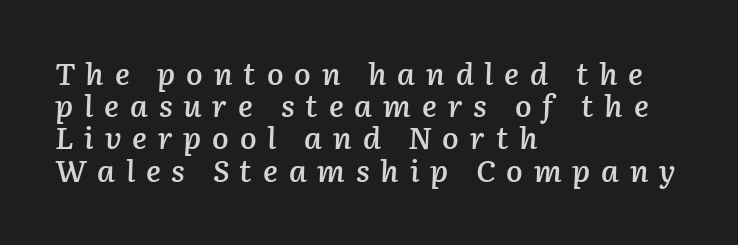
{"italic": "yes", "lean": "right", "slant_degrees": 3, "bold": "semi", "weight": "semibold", "width": "normal", "stroke_contrast": "low", "x_height": "medium", "monospaced": "no", "underline": "no", "align": "left", "line_spacing": "tight", "line_spacing_ratio": 1.04, "letter_spacing": "wide", "letter_spacing_em": 0.35, "glyph_px": 31}
